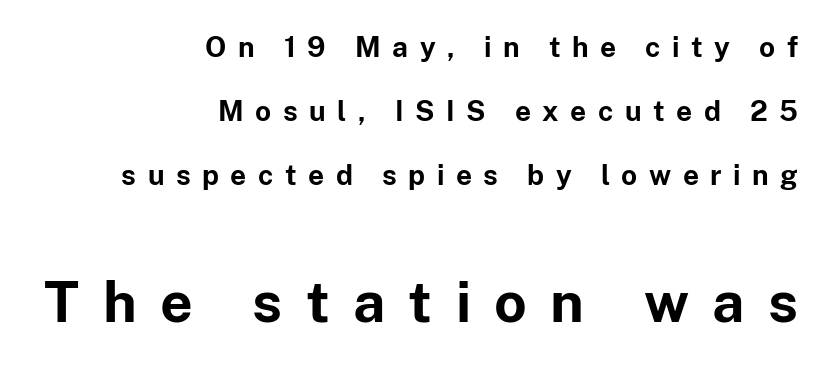
{"serif": "no", "italic": "no", "bold": "yes", "weight": "bold", "width": "normal", "stroke_contrast": "low", "x_height": "medium", "monospaced": "no", "underline": "no", "align": "right", "line_spacing": "loose", "line_spacing_ratio": 2.28, "letter_spacing": "wide", "letter_spacing_em": 0.41, "larger_block": "second", "size_ratio": 2.04, "glyph_px": 57}
